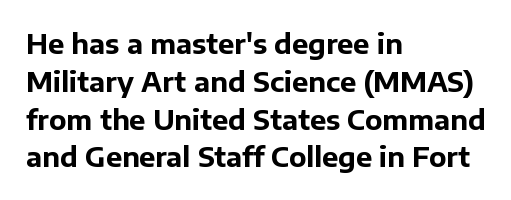
Q: Is the text bold? A: Yes.
Q: Is the text italic (slanted)? A: No, it is upright.
Q: Is the text underlined? A: No.
Q: How is the paragraph aligned? A: Left-aligned.
Q: Is the spacing between letters normal or unusually wide? A: Normal.
Q: Is the spacing between lines tight, normal or loose? A: Normal.
